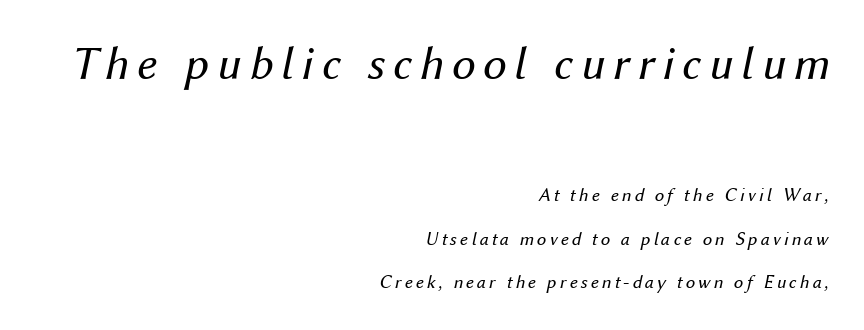
A clean baseline with only descenders dipping below it. The paragraph has a hard right edge and a soft left edge. Counters stay open thanks to moderate or lighter strokes. This is oblique type, the kind used for emphasis or titles. You could not count columns in this text — the font is proportionally spaced. Is there much room between lines? Yes — plenty of vertical air separates them.
